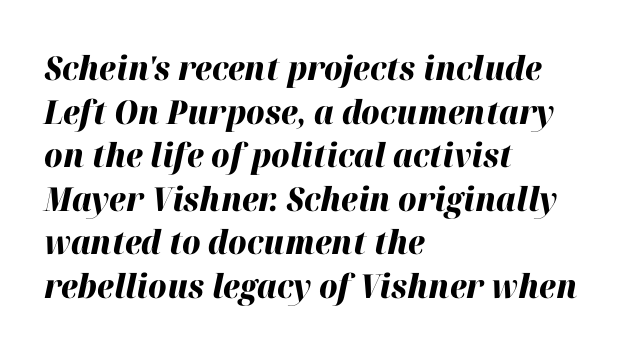
Typesetter's note: full bold, strokes at maximum text heaviness. A clean baseline with only descenders dipping below it. Characters follow at the spacing the type designer built in. Slant detected: the letters are inclined. Teacher's note: observe the even left margin — that is flush-left alignment. Proportional: the letters do not fall into vertical columns.
